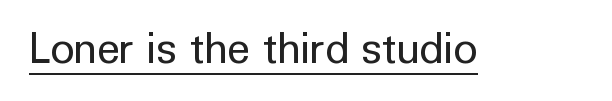
You can tell from the bare stems that sans-serif type was used. The passage shown is not bold in any degree. Character widths vary here, with narrow letters taking less room than wide ones. Does the lettering tilt? It doesn't — this is upright.
